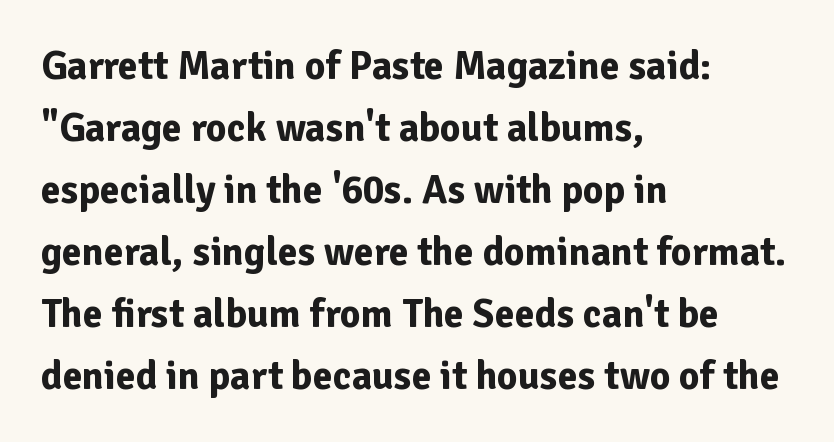
Q: Is the text bold? A: Yes.
Q: Is the text italic (slanted)? A: No, it is upright.
Q: Is the typeface a serif or a sans-serif typeface? A: Sans-serif.
Q: Is the text underlined? A: No.
Q: How is the paragraph aligned? A: Left-aligned.
Q: Is the spacing between letters normal or unusually wide? A: Normal.
Q: Is the spacing between lines tight, normal or loose? A: Normal.
Q: Width (condensed, normal, or wide)? A: Normal.
Q: Stroke contrast? A: Low.
Q: x-height? A: Medium.
Q: Monospaced? A: No.
